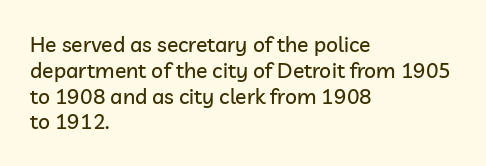
{"italic": "no", "underline": "no", "align": "left", "line_spacing_ratio": 1.23, "letter_spacing": "normal", "letter_spacing_em": 0.0, "glyph_px": 21}
